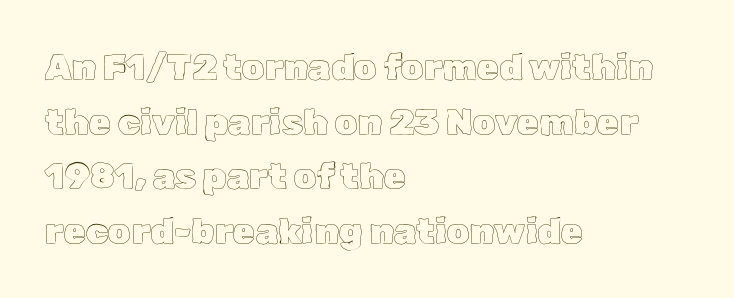
The image shows 36 px text type, upright; set left-aligned, normal line spacing (1.52x), normal letter spacing, not underlined; a medium x-height.
